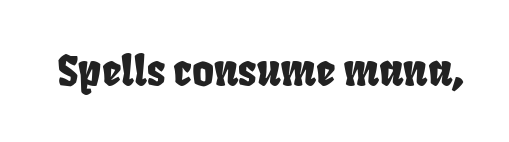
The image shows 42 px condensed sans-serif type; set normal letter spacing, not underlined; low stroke contrast and a large x-height.
